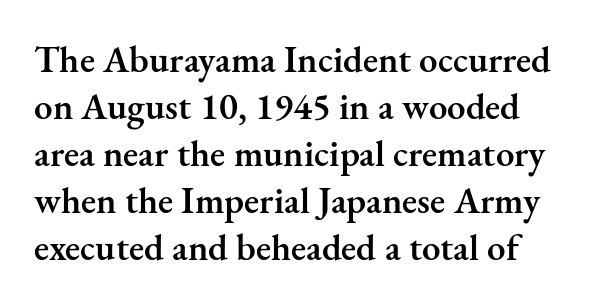
Q: Is the text bold? A: Semi-bold.
Q: Is the text italic (slanted)? A: No, it is upright.
Q: Is the typeface a serif or a sans-serif typeface? A: Serif.
Q: Is the text underlined? A: No.
Q: Is the spacing between letters normal or unusually wide? A: Normal.
Q: Is the spacing between lines tight, normal or loose? A: Normal.
Q: Width (condensed, normal, or wide)? A: Normal.
Q: Stroke contrast? A: Medium.
Q: x-height? A: Small.
Q: Monospaced? A: No.
